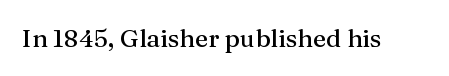
{"italic": "no", "underline": "no", "letter_spacing": "normal", "letter_spacing_em": 0.0, "glyph_px": 25}
